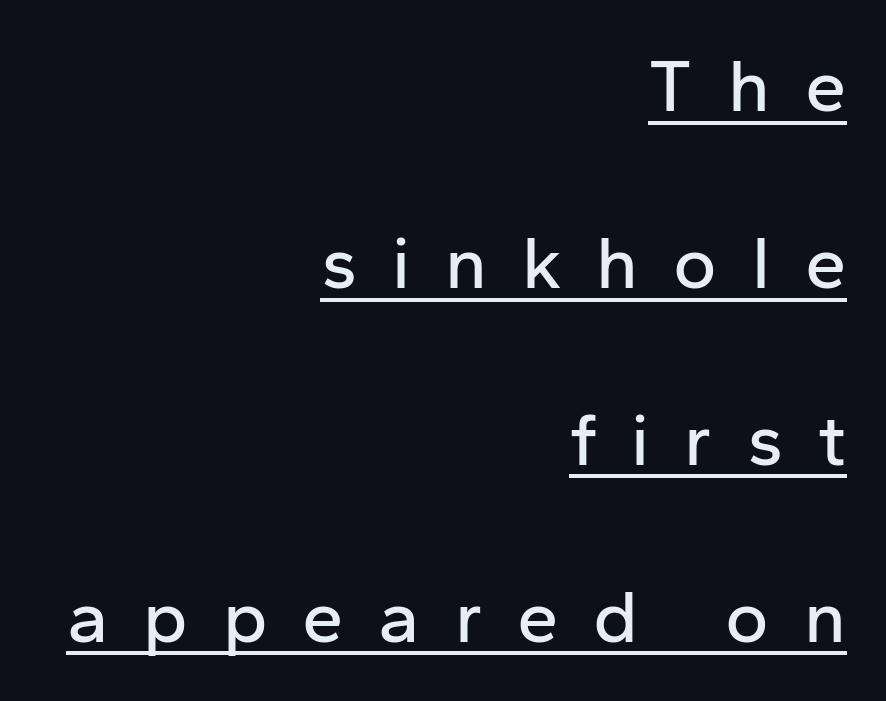
Q: Is the text italic (slanted)? A: No, it is upright.
Q: Is the typeface a serif or a sans-serif typeface? A: Sans-serif.
Q: Is the text underlined? A: Yes.
Q: How is the paragraph aligned? A: Right-aligned.
Q: Is the spacing between letters normal or unusually wide? A: Unusually wide.
Q: Is the spacing between lines tight, normal or loose? A: Loose.
Q: Width (condensed, normal, or wide)? A: Normal.
Q: Stroke contrast? A: Low.
Q: x-height? A: Medium.
Q: Monospaced? A: No.
